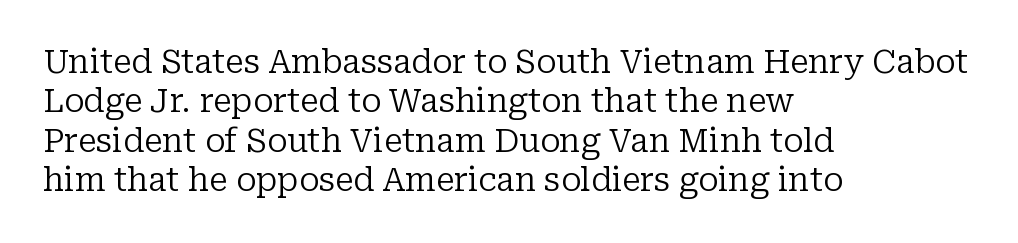
The image shows 32 px regular-weight serif type, upright; set left-aligned, line spacing 1.23x, normal letter spacing, not underlined; low stroke contrast and a medium x-height.
